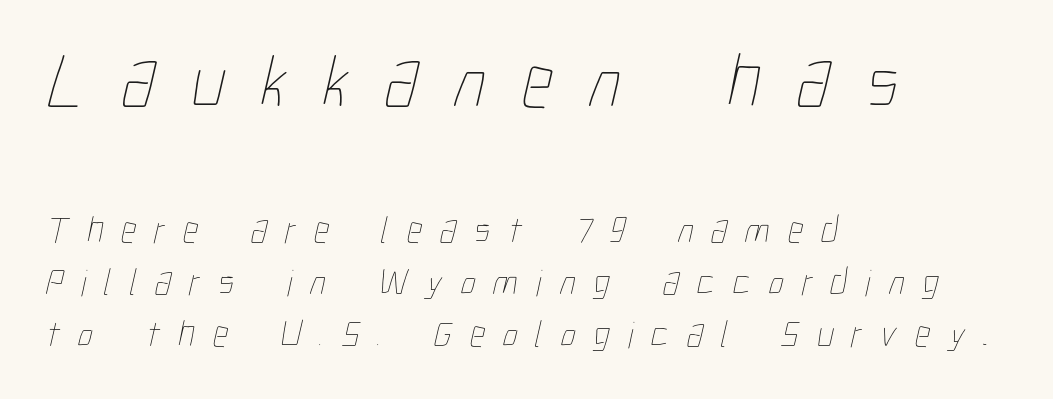
Compared with typical paragraphs, the rows here are spaced about the same. Tracking value appears strongly positive — letters spread wide. Does the bottom block carry the larger type? No, the top block does. These lines are rendered in a variable-pitch font.
